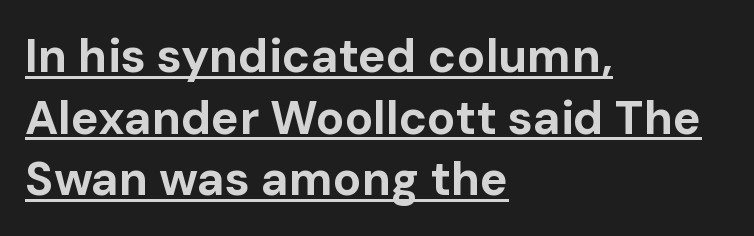
Spacing verdict: proportional, widths tailored to each character. The sample has been set heavy, in full bold. Posture: straight, roman, zero tilt. No feet cap the strokes, marking this as sans-serif type. The designer left line spacing at the default. Characters follow at the spacing the type designer built in.
